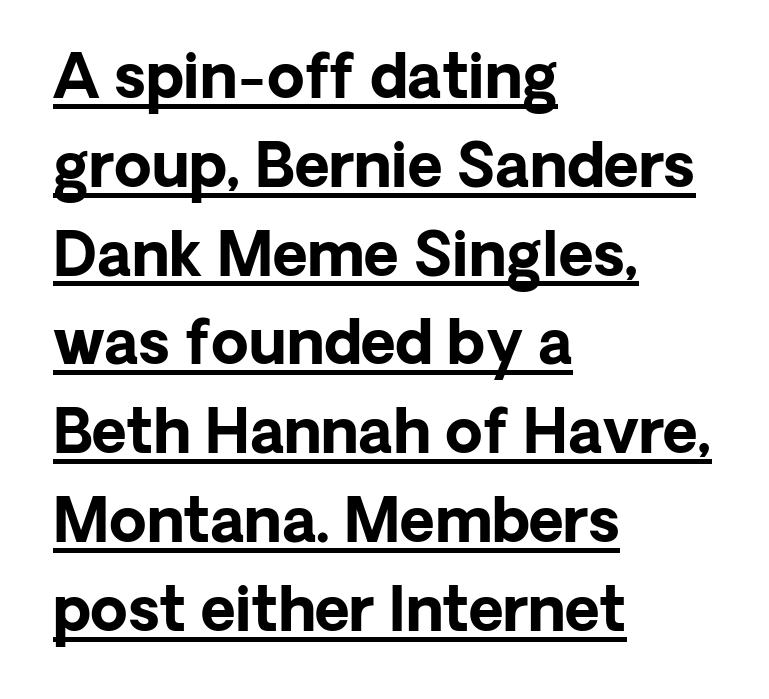
The image shows 60 px bold sans-serif type, upright; set left-aligned, normal line spacing (1.48x), normal letter spacing, underlined; low stroke contrast and a medium x-height.
